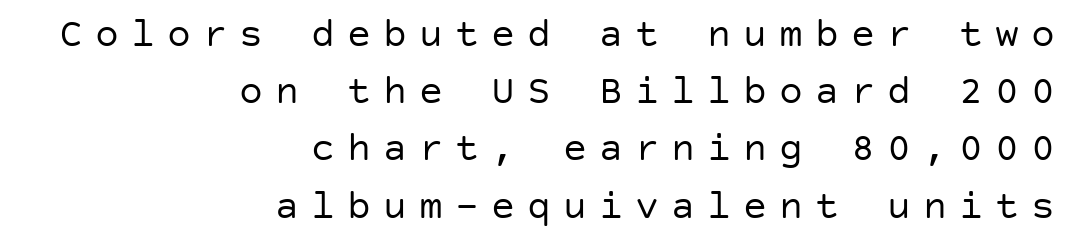
Has an underline been added? It has not. The space between consecutive lines is moderate. The letters are spread apart with noticeably loose tracking. On a weight scale, this lands at 450 or below. A student would call this right alignment; a typographer would say flush right, rag left.
